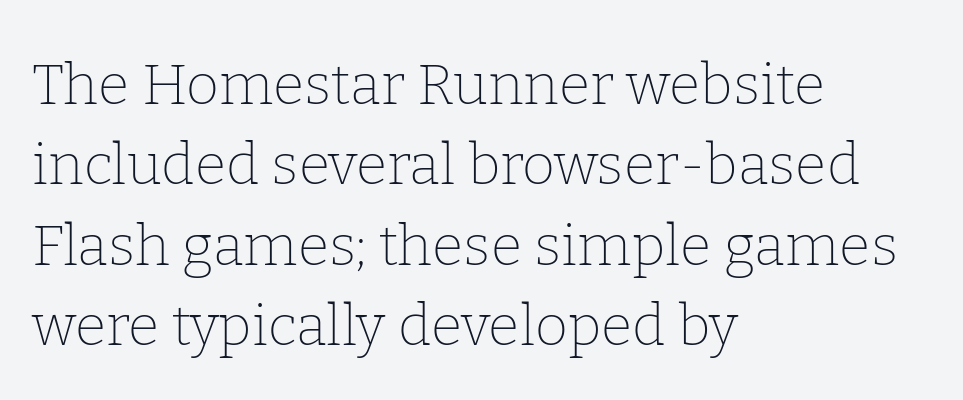
A typesetter would call this zero additional tracking. A normal amount of white space separates one row of letters from the next. Do the characters align in a grid? No, the font is proportional. Bold? No — there's no thickening of the strokes. In terms of posture, this sample is upright. Line starts are locked; line ends wander.
